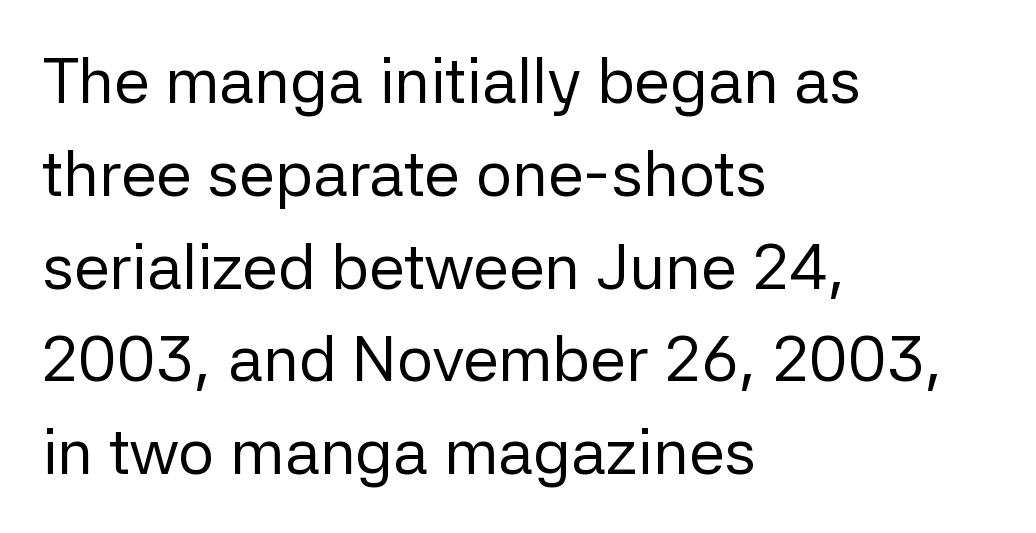
Q: Is the text bold? A: No.
Q: Is the text italic (slanted)? A: No, it is upright.
Q: Is the typeface a serif or a sans-serif typeface? A: Sans-serif.
Q: Is the text underlined? A: No.
Q: How is the paragraph aligned? A: Left-aligned.
Q: Is the spacing between letters normal or unusually wide? A: Normal.
Q: Is the spacing between lines tight, normal or loose? A: Normal.
Q: Width (condensed, normal, or wide)? A: Normal.
Q: Stroke contrast? A: Low.
Q: x-height? A: Medium.
Q: Monospaced? A: No.
